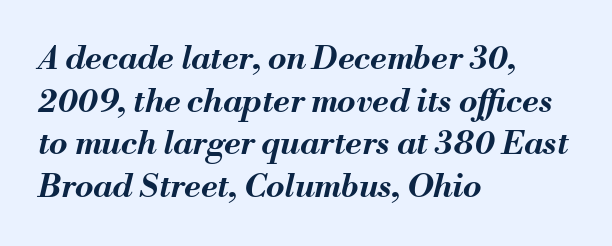
Summary of weight: heavy, a full bold. Rendered with sloped, italic letterforms. You could not count columns in this text — the font is proportionally spaced. The tracking reads as untouched default to a designer's eye.
